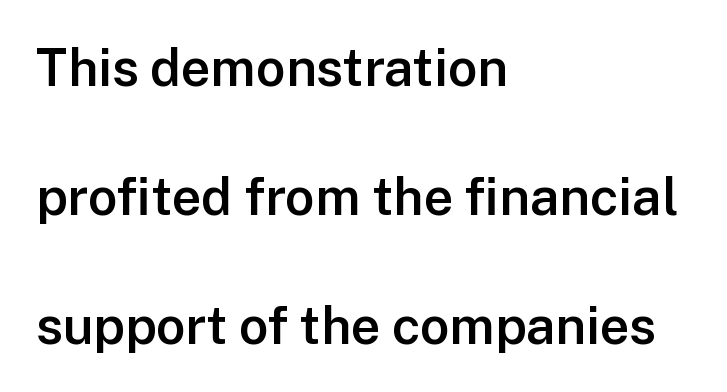
Q: Is the text bold? A: Semi-bold.
Q: Is the text italic (slanted)? A: No, it is upright.
Q: Is the typeface a serif or a sans-serif typeface? A: Sans-serif.
Q: Is the text underlined? A: No.
Q: How is the paragraph aligned? A: Left-aligned.
Q: Is the spacing between letters normal or unusually wide? A: Normal.
Q: Is the spacing between lines tight, normal or loose? A: Loose.
Q: Width (condensed, normal, or wide)? A: Normal.
Q: Stroke contrast? A: Low.
Q: x-height? A: Medium.
Q: Monospaced? A: No.
